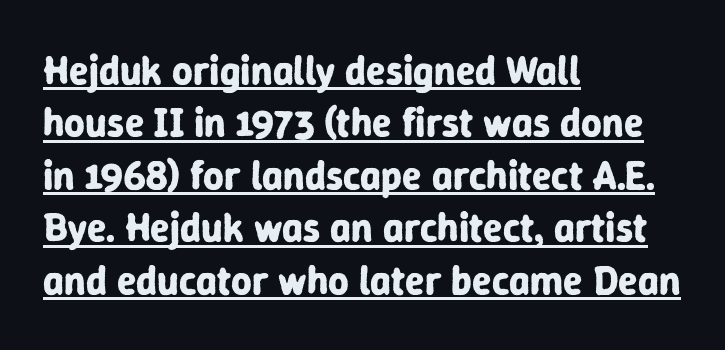
Q: Is the text bold? A: Yes.
Q: Is the text italic (slanted)? A: No, it is upright.
Q: Is the typeface a serif or a sans-serif typeface? A: Sans-serif.
Q: Is the text underlined? A: Yes.
Q: How is the paragraph aligned? A: Left-aligned.
Q: Is the spacing between letters normal or unusually wide? A: Normal.
Q: Is the spacing between lines tight, normal or loose? A: Normal.
Q: Width (condensed, normal, or wide)? A: Normal.
Q: Stroke contrast? A: Low.
Q: x-height? A: Medium.
Q: Monospaced? A: No.
